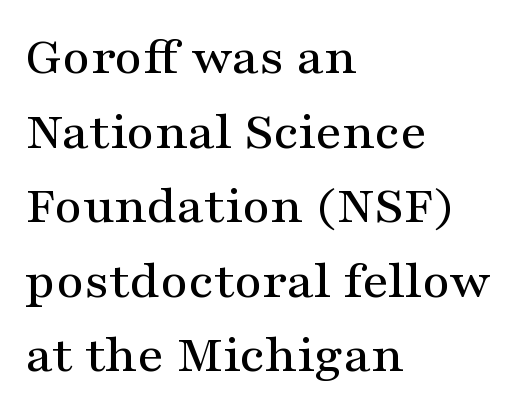
This block has exactly the height ordinary leading produces. Unlike a clean sans, this face finishes its strokes with serifs. The typography opts for an upright posture over an oblique one. Decoration check: the copy has no underline. Letter spacing: default. Which margin do the lines hug? The left one — the right edge is uneven.
